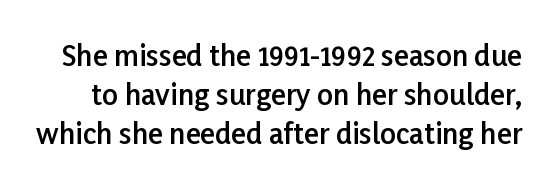
Q: Is the text bold? A: Semi-bold.
Q: Is the text italic (slanted)? A: No, it is upright.
Q: Is the typeface a serif or a sans-serif typeface? A: Sans-serif.
Q: Is the text underlined? A: No.
Q: Is the spacing between letters normal or unusually wide? A: Normal.
Q: Is the spacing between lines tight, normal or loose? A: Normal.
Q: Width (condensed, normal, or wide)? A: Normal.
Q: Stroke contrast? A: Low.
Q: x-height? A: Medium.
Q: Monospaced? A: No.
